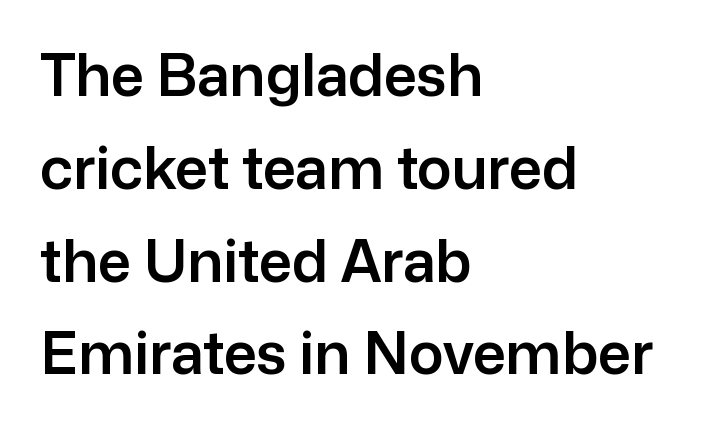
The image shows 58 px sans-serif type, upright; set left-aligned, normal line spacing (1.6x), normal letter spacing, not underlined; low stroke contrast and a medium x-height.
